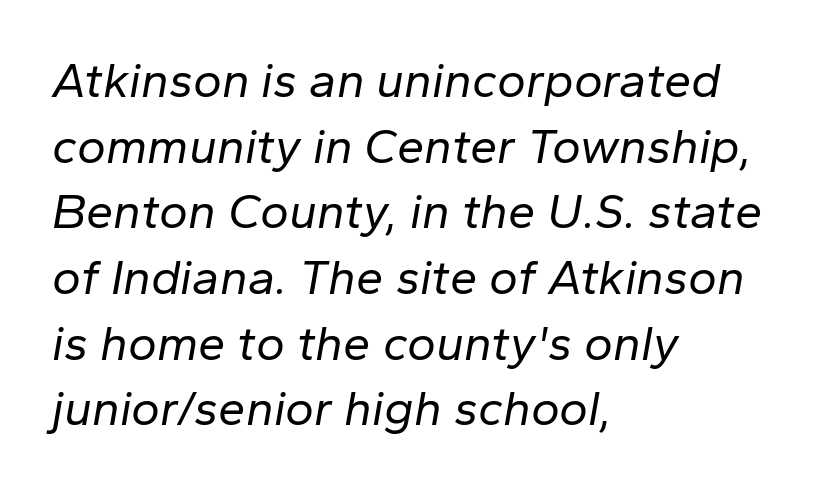
Leading matches the norm, producing a regular column. In terms of letterspacing, this is plain default setting. Looking at the ascenders, they clearly lean. Horizontally, the lines are justified to the leading edge only. Character widths vary here, with narrow letters taking less room than wide ones. Quick note: underline off.
